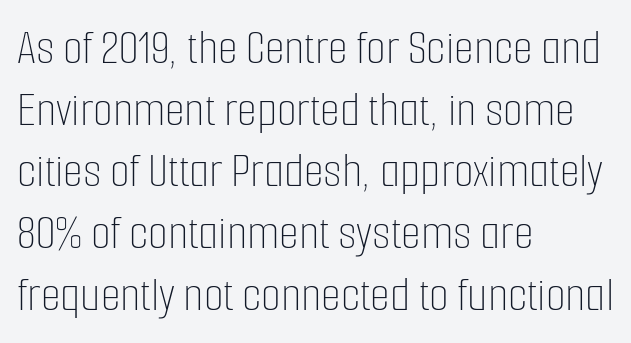
The image shows 51 px thin, condensed type, upright; set left-aligned, line spacing 1.21x, normal letter spacing, not underlined; low stroke contrast and a medium x-height.
